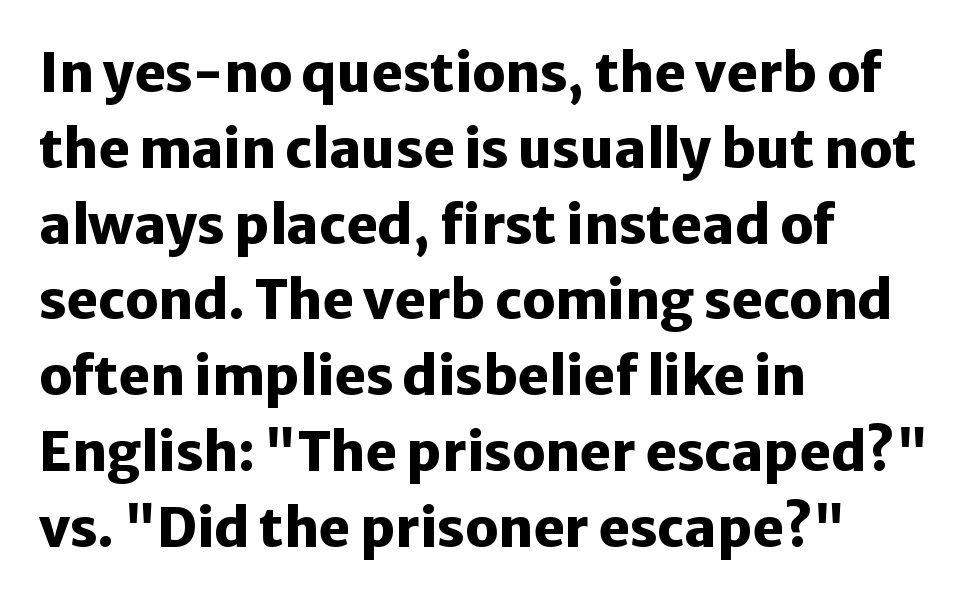
As a designer I'd log this as weight 700, bold. The words here are not underlined. In terms of leading, this rendering sits right in the middle. Inter-character spacing is left at the font's built-in metrics. The specimen reads as upright at a glance. The passage shown is typeset with a sans-serif family.
